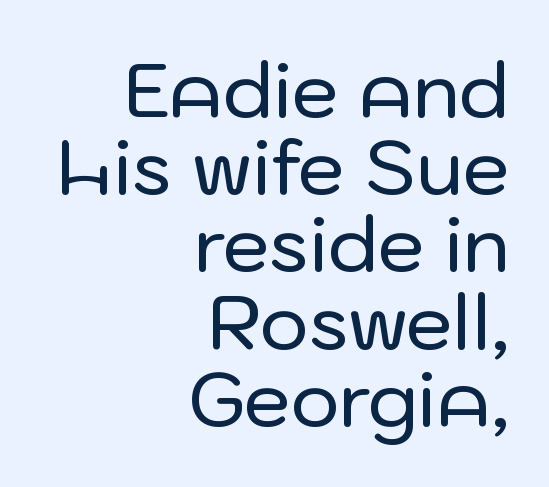
Leading: reduced. Each line ends at the same right margin while the left side varies. Descender tails drop into unmarked territory. The rendering uses natural spacing where letterforms have individual widths. Tall strokes in this sample are plumb rather than angled. The rendering keeps characters at their native spacing.
